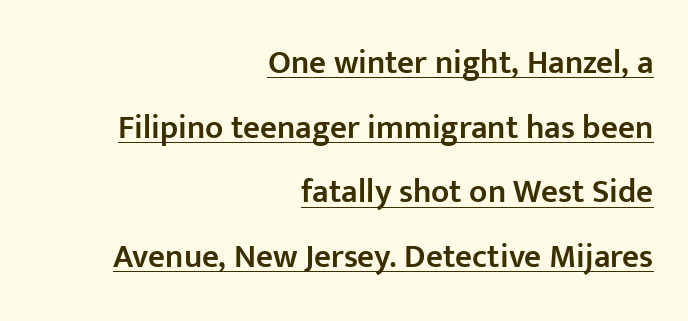
Like a heading marked for emphasis, these lines bear an underscore. The typeface chosen for these lines omits serifs. Designer's note — italics off, roman on. Does the copy run flush right? Yes — the right margin is perfectly even. This is the in-between weight designers call semibold or demi. In terms of letterspacing, this is plain default setting.
